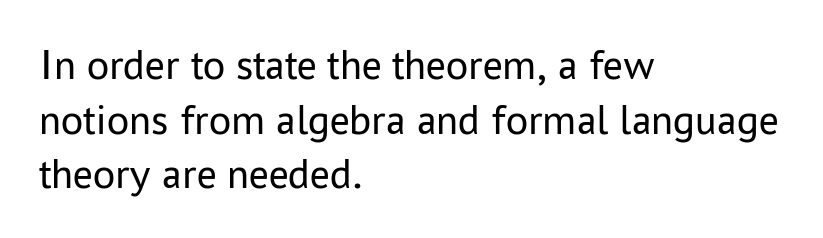
The letters stand upright; this is a roman face. Regarding serifs, this sample does without them. Descenders hang freely into open space. Leftover space on each line is placed entirely after the last word.
